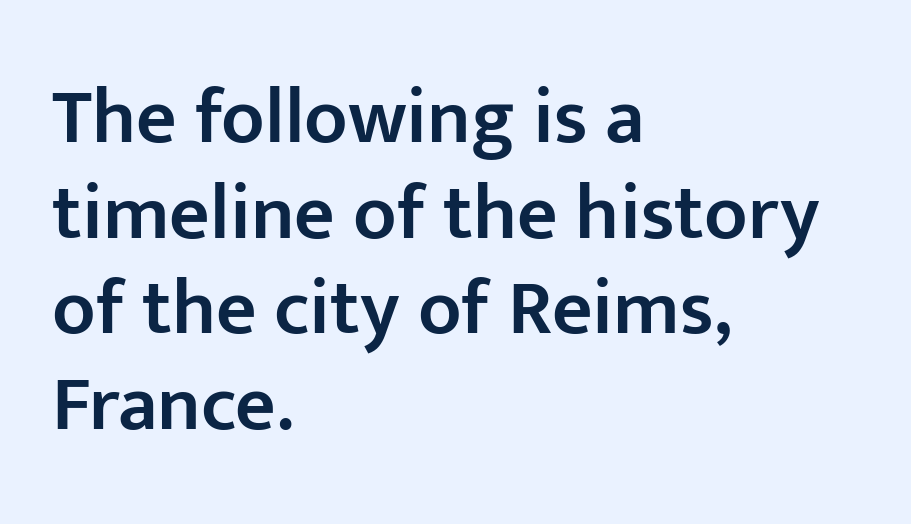
Compared with a centered layout, this one pins lines to the left instead. A somewhat darkened texture: the type is semibold rather than bold. The letters advance in unequal steps, a hallmark of proportional type. Compared with typical body copy, the letter spacing here is the same. Look at the bottom of the vertical strokes: they stop flat, with no serifs.
